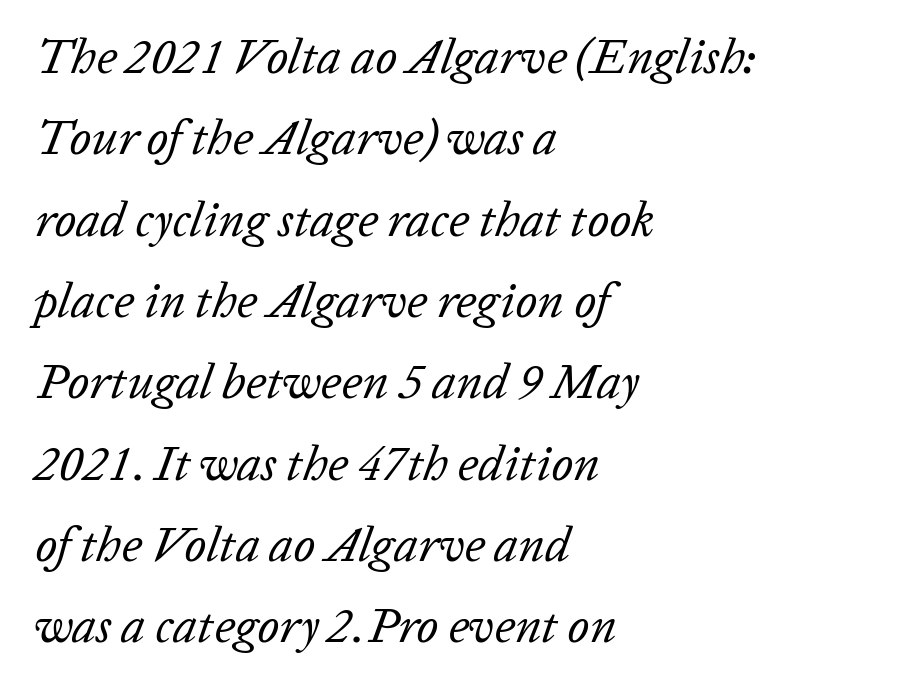
Vertical stems look standard width or narrower in stroke. The space between consecutive lines is moderate. Descenders hang freely into open space. Rendered with sloped, italic letterforms. These lines are rendered in a variable-pitch font.
